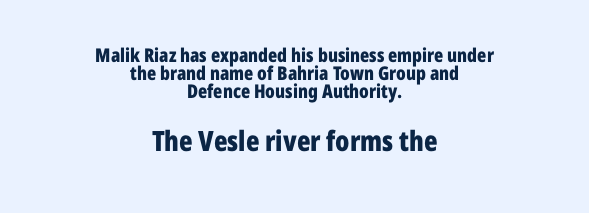
The image shows 28 px bold, condensed sans-serif type, upright; set centered, tight line spacing (0.96x), normal letter spacing, not underlined; the second (bottom) block is 1.47x larger; low stroke contrast and a medium x-height.
